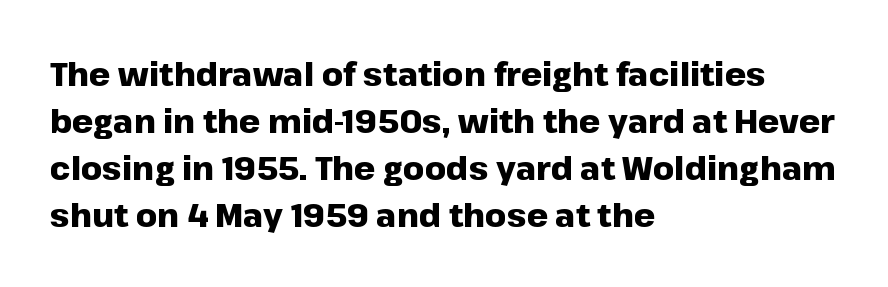
This sample uses plain, unmodified letter spacing. This rendering features lettering with no underline. The lines sit at an ordinary, default distance from one another. These words are printed bold, with thick strokes throughout. Check where the strokes stop: nothing finishes them off — pure sans.
